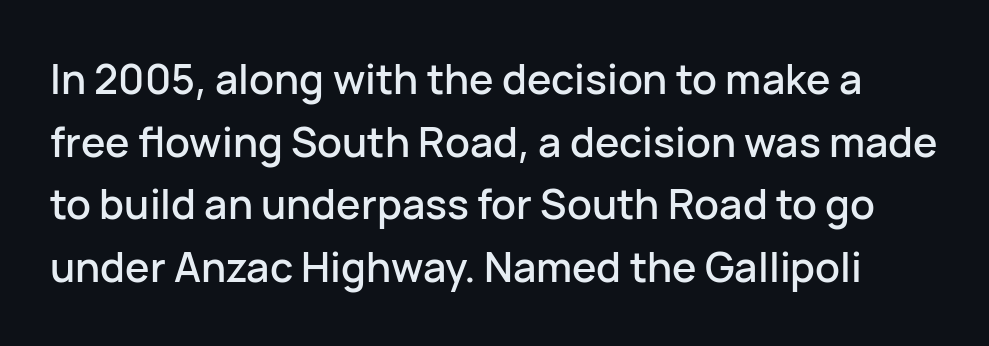
The space beneath each line is pristine and unruled. The vertical gap from one line to the next is medium. Posture: vertical. Character widths vary here, with narrow letters taking less room than wide ones. Note: no serifs on the glyphs. Spacing between characters is what you'd get straight out of the box.
